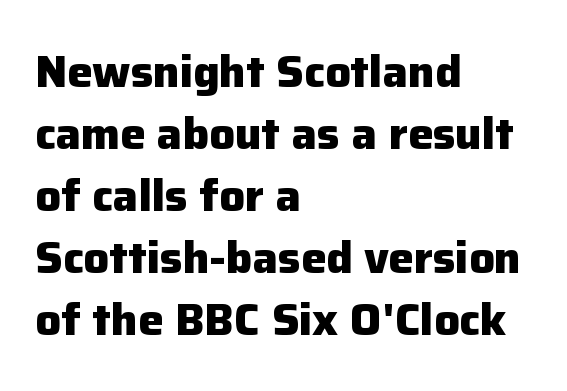
A typesetter would call this leading conventional body-copy spacing. Clear beneath every line of the passage. Is the type bold? Yes — the strokes are clearly thick and heavy. This sample uses a sans-serif face. The letters sit at their default tracking, neither squeezed nor spread.
